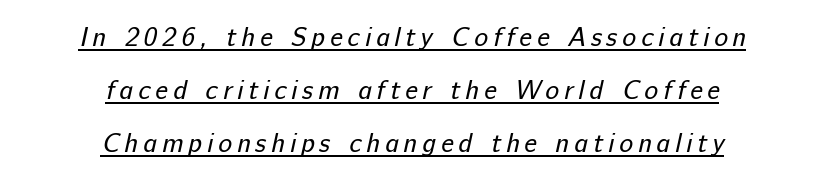
The image shows 26 px text type; set centered, loose line spacing (2.04x), underlined.
